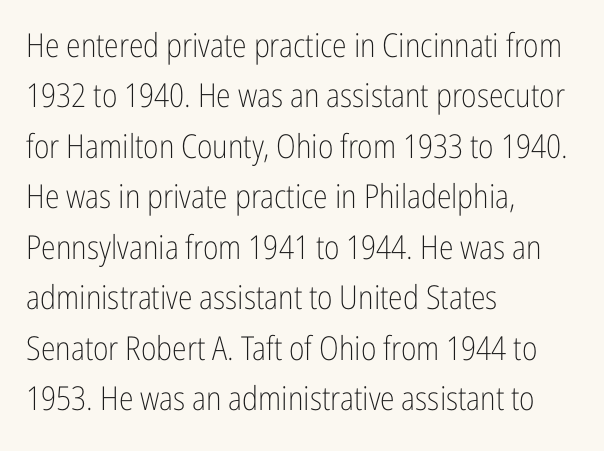
The image shows 33 px light, condensed sans-serif type, upright; set left-aligned, normal line spacing (1.53x), normal letter spacing, not underlined; low stroke contrast and a medium x-height.
